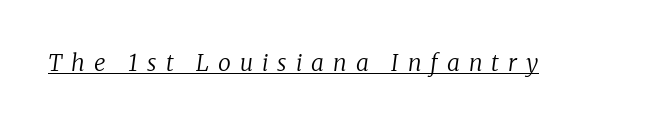
{"italic": "yes", "lean": "right", "slant_degrees": 8, "bold": "no", "underline": "yes", "letter_spacing": "wide", "letter_spacing_em": 0.39, "glyph_px": 23}
